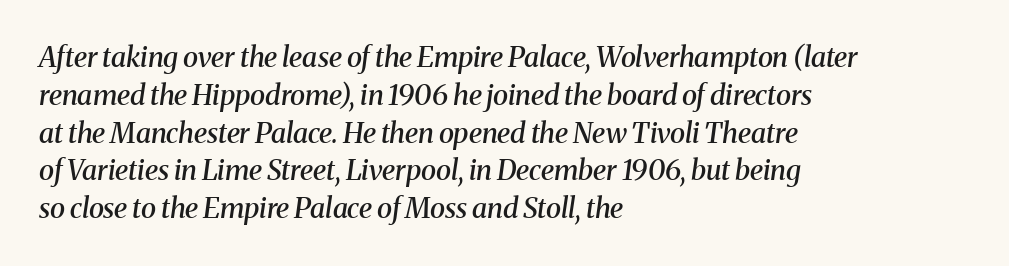
The image shows 28 px semibold serif type, italic (leaning right); set left-aligned, normal line spacing (1.35x), normal letter spacing, not underlined; medium stroke contrast and a medium x-height.
